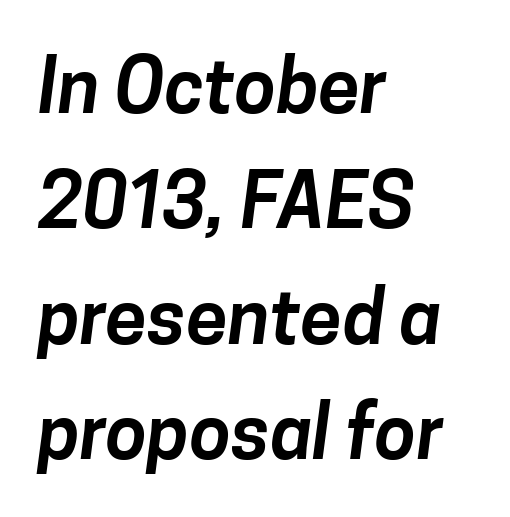
The image shows 75 px sans-serif type; set left-aligned, normal line spacing (1.54x), normal letter spacing, not underlined; low stroke contrast and a medium x-height.
